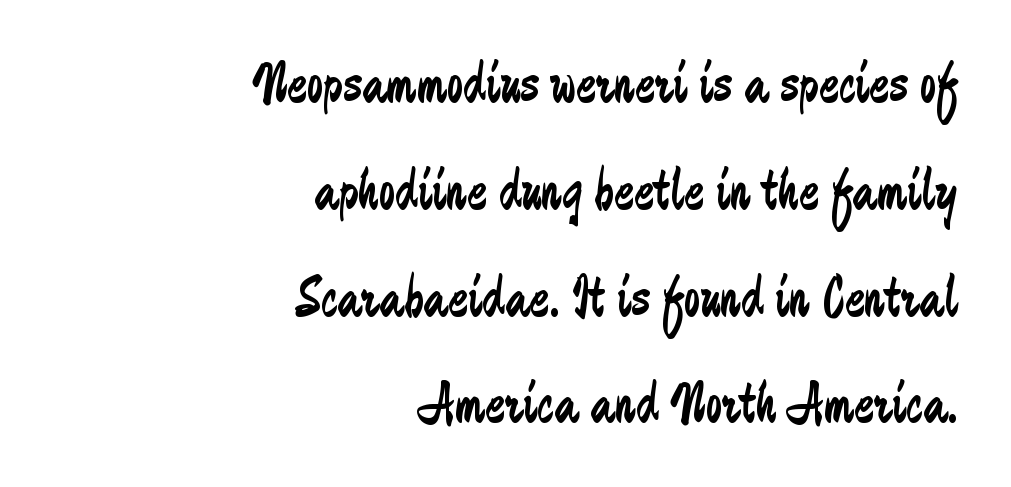
Q: Is the text bold? A: No.
Q: Is the text italic (slanted)? A: Yes.
Q: Is the typeface a serif or a sans-serif typeface? A: Sans-serif.
Q: Is the text underlined? A: No.
Q: How is the paragraph aligned? A: Right-aligned.
Q: Is the spacing between letters normal or unusually wide? A: Normal.
Q: Width (condensed, normal, or wide)? A: Condensed.
Q: Stroke contrast? A: Low.
Q: x-height? A: Medium.
Q: Monospaced? A: No.
